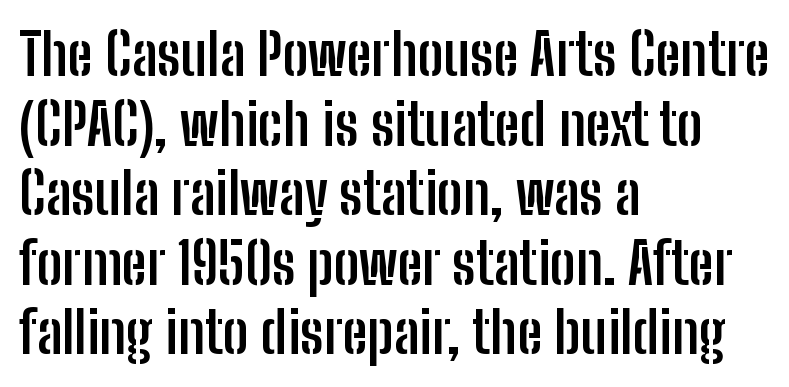
{"serif": "no", "italic": "no", "bold": "yes", "weight": "semibold", "width": "condensed", "stroke_contrast": "low", "x_height": "medium", "monospaced": "no", "underline": "no", "align": "left", "line_spacing_ratio": 1.22, "letter_spacing": "normal", "letter_spacing_em": 0.0, "glyph_px": 57}
